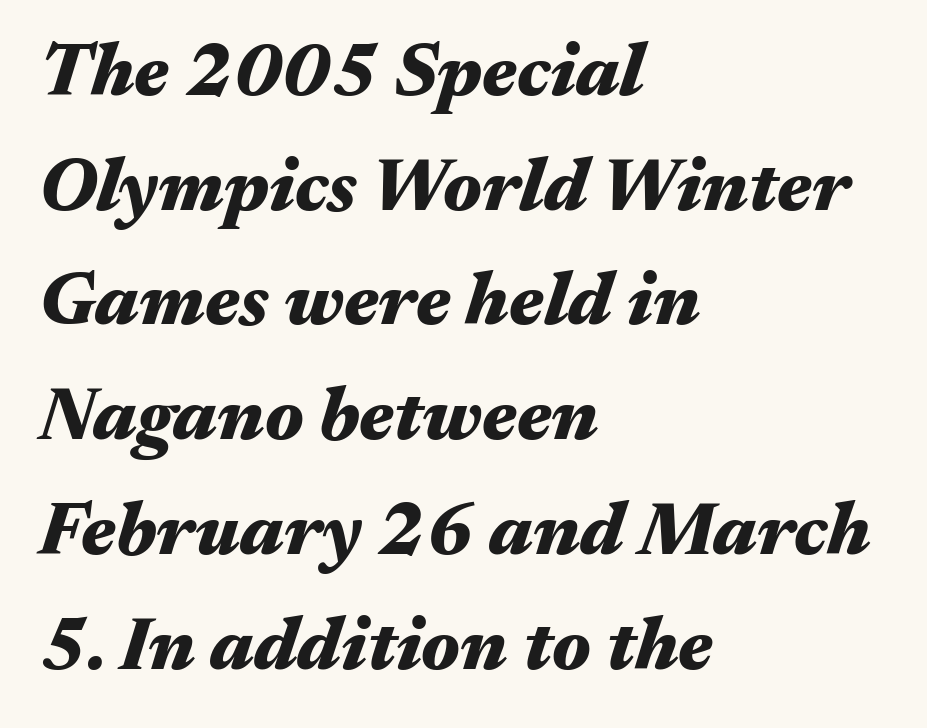
{"italic": "yes", "lean": "right", "slant_degrees": 17, "bold": "yes", "weight": "heavy", "width": "wide", "stroke_contrast": "medium", "x_height": "medium", "monospaced": "no", "underline": "no", "align": "left", "line_spacing": "normal", "line_spacing_ratio": 1.53, "letter_spacing": "normal", "letter_spacing_em": 0.0, "glyph_px": 75}
